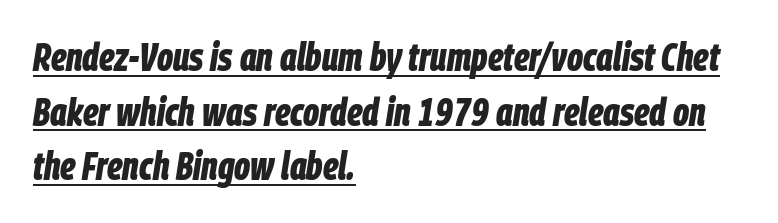
{"italic": "yes", "lean": "right", "slant_degrees": 9, "bold": "yes", "weight": "bold", "width": "condensed", "stroke_contrast": "low", "x_height": "large", "monospaced": "no", "underline": "yes", "align": "left", "line_spacing": "normal", "line_spacing_ratio": 1.4, "letter_spacing": "normal", "letter_spacing_em": 0.0, "glyph_px": 39}
